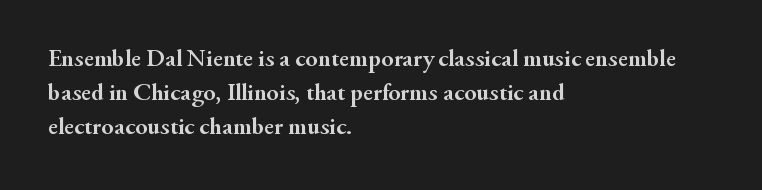
Q: Is the text bold? A: Yes.
Q: Is the text italic (slanted)? A: No, it is upright.
Q: Is the text underlined? A: No.
Q: How is the paragraph aligned? A: Left-aligned.
Q: Is the spacing between letters normal or unusually wide? A: Normal.
Q: Is the spacing between lines tight, normal or loose? A: Normal.
